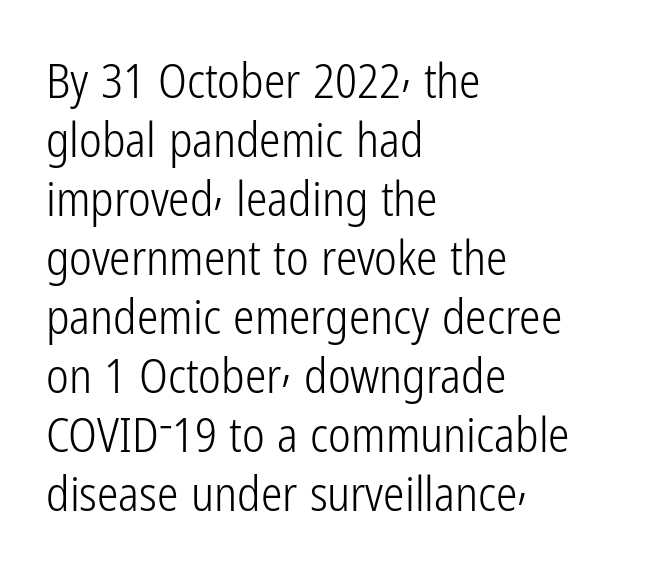
Q: Is the text bold? A: No.
Q: Is the text italic (slanted)? A: No, it is upright.
Q: Is the typeface a serif or a sans-serif typeface? A: Sans-serif.
Q: Is the text underlined? A: No.
Q: How is the paragraph aligned? A: Left-aligned.
Q: Is the spacing between letters normal or unusually wide? A: Normal.
Q: Width (condensed, normal, or wide)? A: Condensed.
Q: Stroke contrast? A: Low.
Q: x-height? A: Medium.
Q: Monospaced? A: No.
